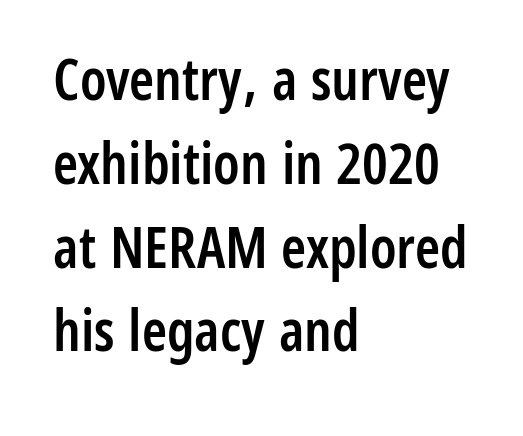
Q: Is the text bold? A: Semi-bold.
Q: Is the text italic (slanted)? A: No, it is upright.
Q: Is the typeface a serif or a sans-serif typeface? A: Sans-serif.
Q: Is the text underlined? A: No.
Q: How is the paragraph aligned? A: Left-aligned.
Q: Is the spacing between letters normal or unusually wide? A: Normal.
Q: Is the spacing between lines tight, normal or loose? A: Normal.
Q: Width (condensed, normal, or wide)? A: Condensed.
Q: Stroke contrast? A: Low.
Q: x-height? A: Medium.
Q: Monospaced? A: No.
